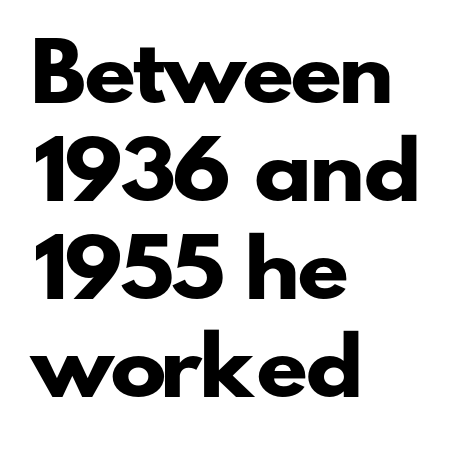
The image shows 76 px heavy, wide sans-serif type; set left-aligned, normal line spacing (1.29x), normal letter spacing, not underlined; low stroke contrast and a small x-height.
